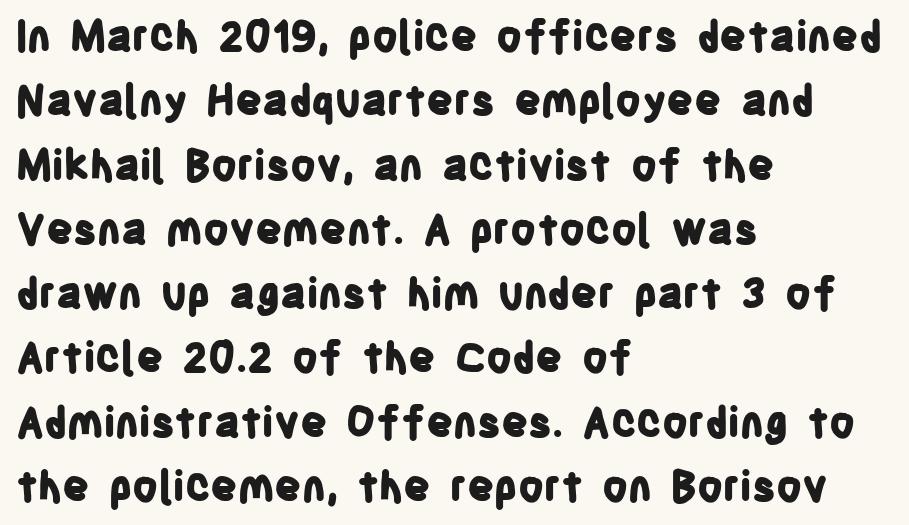
Q: Is the text bold? A: Yes.
Q: Is the text italic (slanted)? A: No, it is upright.
Q: Is the typeface a serif or a sans-serif typeface? A: Sans-serif.
Q: Is the text underlined? A: No.
Q: How is the paragraph aligned? A: Left-aligned.
Q: Is the spacing between letters normal or unusually wide? A: Normal.
Q: Is the spacing between lines tight, normal or loose? A: Normal.
Q: Width (condensed, normal, or wide)? A: Condensed.
Q: Stroke contrast? A: Low.
Q: x-height? A: Large.
Q: Monospaced? A: No.
